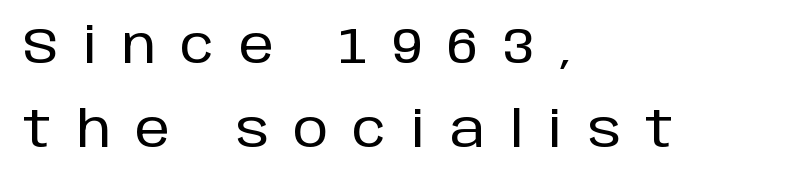
Q: Is the text italic (slanted)? A: No, it is upright.
Q: Is the typeface a serif or a sans-serif typeface? A: Sans-serif.
Q: Is the text underlined? A: No.
Q: How is the paragraph aligned? A: Left-aligned.
Q: Is the spacing between letters normal or unusually wide? A: Unusually wide.
Q: Is the spacing between lines tight, normal or loose? A: Normal.
Q: Width (condensed, normal, or wide)? A: Normal.
Q: Stroke contrast? A: Low.
Q: x-height? A: Large.
Q: Monospaced? A: No.
